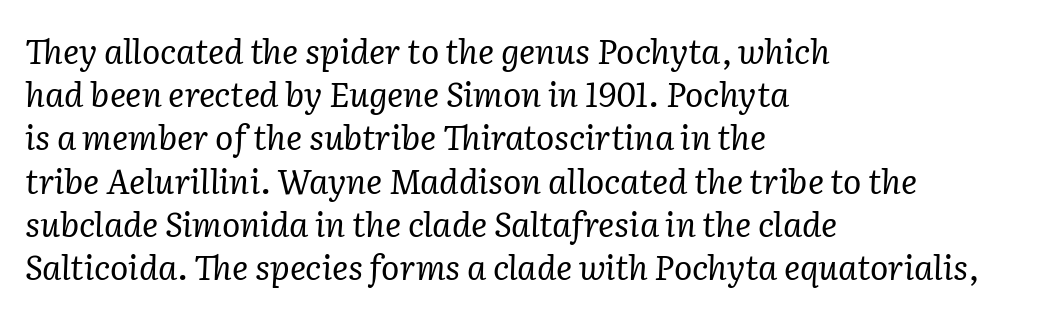
The image shows 34 px regular-weight serif type, italic (leaning right); set left-aligned, normal line spacing (1.27x), normal letter spacing, not underlined; low stroke contrast and a medium x-height.
